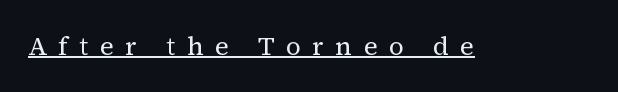
The image shows 26 px text type, upright; set unusually wide letter spacing (+0.44 em), underlined.
